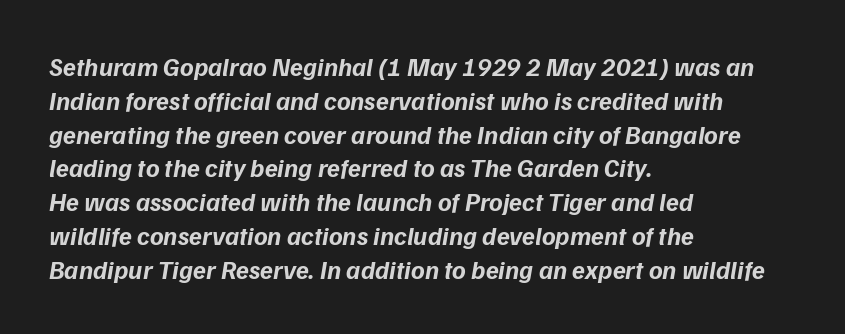
{"italic": "yes", "lean": "right", "slant_degrees": 9, "bold": "yes", "underline": "no", "align": "left", "line_spacing": "normal", "line_spacing_ratio": 1.3, "letter_spacing": "normal", "letter_spacing_em": 0.0, "glyph_px": 26}
